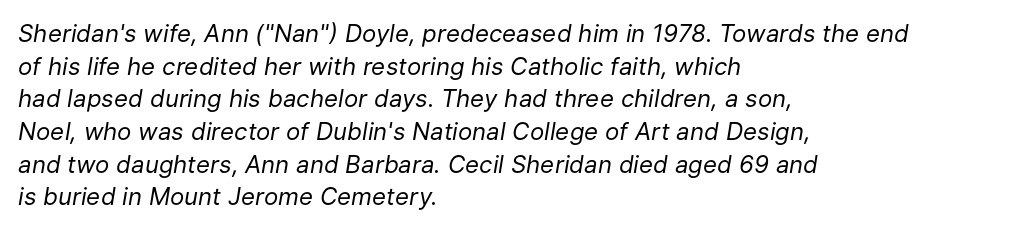
{"italic": "yes", "lean": "right", "slant_degrees": 9, "bold": "no", "underline": "no", "align": "left", "line_spacing": "normal", "line_spacing_ratio": 1.36, "letter_spacing": "normal", "letter_spacing_em": 0.0, "glyph_px": 24}
